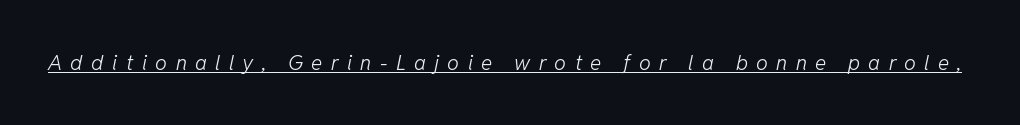
Q: Is the text bold? A: No.
Q: Is the text italic (slanted)? A: Yes, it leans right by about 11 degrees.
Q: Is the text underlined? A: Yes.
Q: Is the spacing between letters normal or unusually wide? A: Unusually wide.
